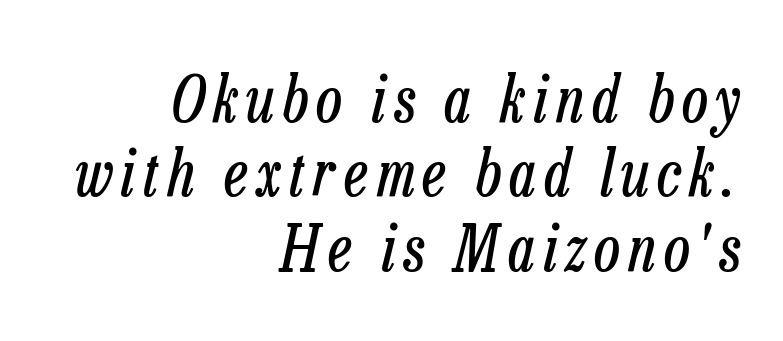
{"italic": "yes", "lean": "right", "slant_degrees": 13, "bold": "no", "weight": "regular", "width": "condensed", "stroke_contrast": "low", "x_height": "medium", "monospaced": "no", "underline": "no", "align": "right", "line_spacing_ratio": 1.18, "glyph_px": 63}
